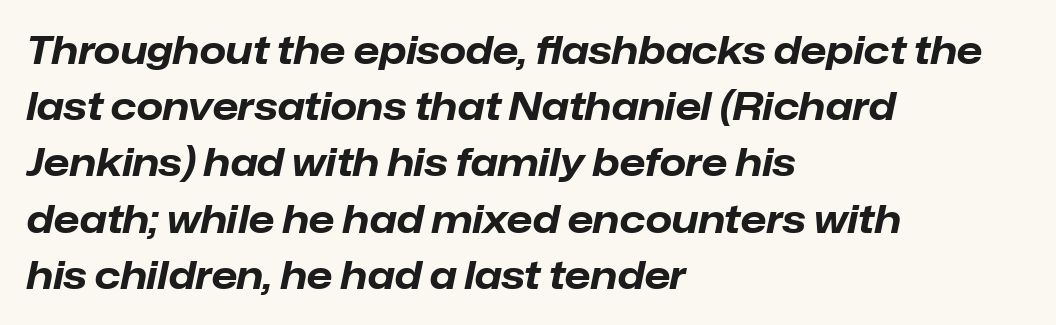
Q: Is the text bold? A: Yes.
Q: Is the text italic (slanted)? A: Yes, it leans right by about 12 degrees.
Q: Is the text underlined? A: No.
Q: How is the paragraph aligned? A: Left-aligned.
Q: Is the spacing between letters normal or unusually wide? A: Normal.
Q: Is the spacing between lines tight, normal or loose? A: Normal.
Q: Width (condensed, normal, or wide)? A: Normal.
Q: Stroke contrast? A: Low.
Q: x-height? A: Medium.
Q: Monospaced? A: No.
